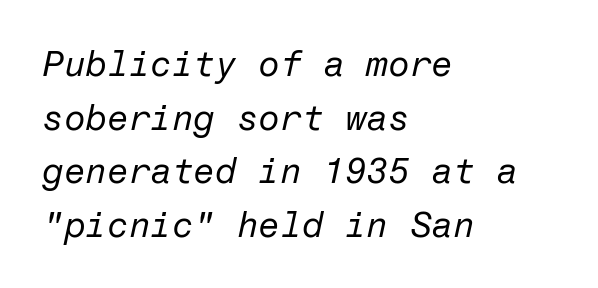
The image shows 35 px regular-weight type, italic (leaning right); set left-aligned, normal line spacing (1.53x), normal letter spacing, not underlined; low stroke contrast and a medium x-height.
